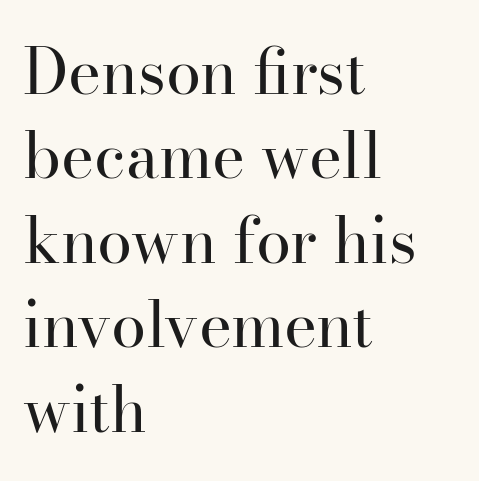
Each new line begins a customary step beneath the previous one. There is no visible air inserted between adjacent glyphs. A typesetter would label this face a serif. The space beneath each line is pristine and unruled.
